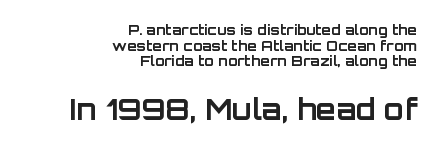
The image shows 29 px bold sans-serif type, upright; set right-aligned, tight line spacing (1.12x), normal letter spacing, not underlined; the second (bottom) block is 2.07x larger; low stroke contrast and a large x-height.
